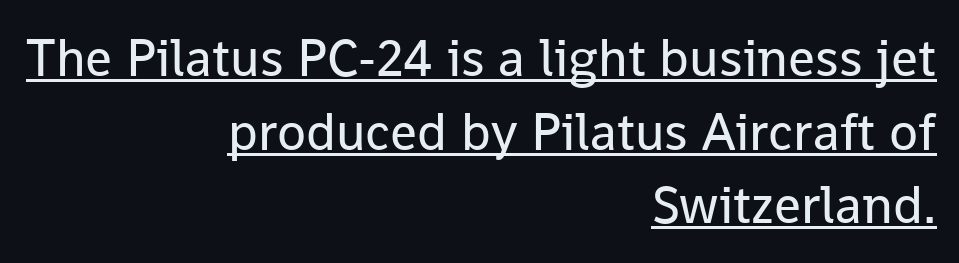
Notice how the stems are strictly vertical — no italics here. Stroke mass is kept to a normal reading level or below. Character widths vary here, with narrow letters taking less room than wide ones. Quick note: underline on. In terms of letterspacing, this is plain default setting.
